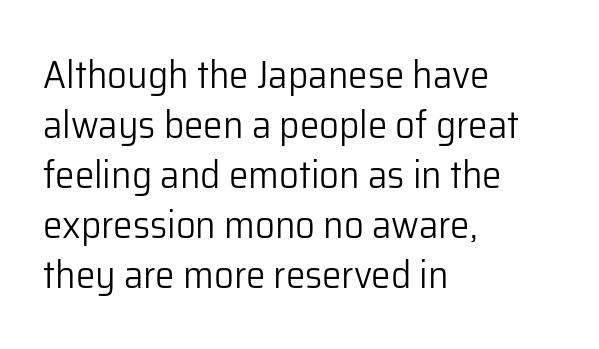
The image shows 39 px light sans-serif type, upright; set left-aligned, normal line spacing (1.28x), normal letter spacing, not underlined; low stroke contrast and a medium x-height.
